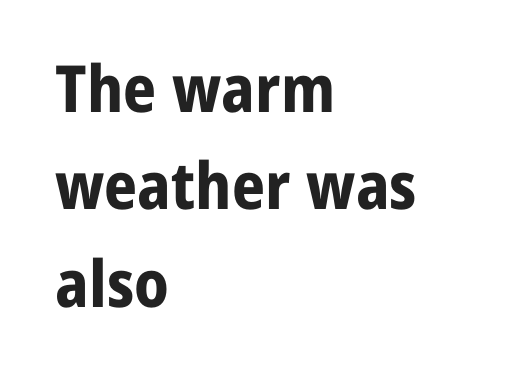
{"serif": "no", "italic": "no", "bold": "yes", "weight": "bold", "width": "normal", "stroke_contrast": "low", "x_height": "medium", "monospaced": "no", "underline": "no", "align": "left", "line_spacing": "normal", "line_spacing_ratio": 1.5, "letter_spacing": "normal", "letter_spacing_em": 0.0, "glyph_px": 65}
